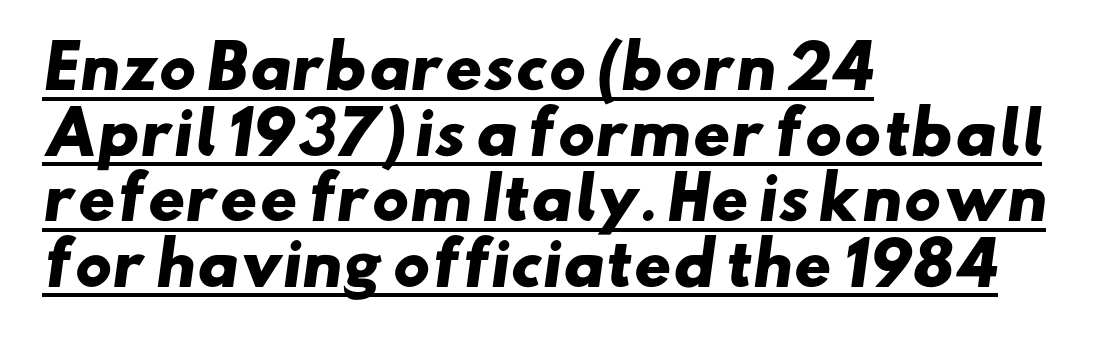
The image shows 58 px heavy, wide sans-serif type; set left-aligned, tight line spacing (1.13x), normal letter spacing, underlined; low stroke contrast and a small x-height.
